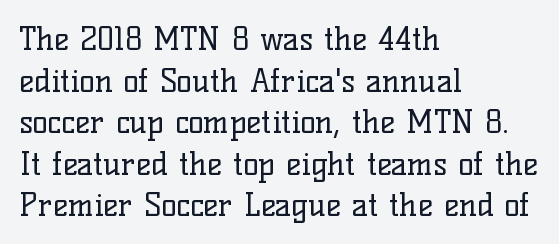
The image shows 32 px regular-weight serif type, upright; set left-aligned, normal line spacing (1.3x), normal letter spacing, not underlined; low stroke contrast and a medium x-height.
